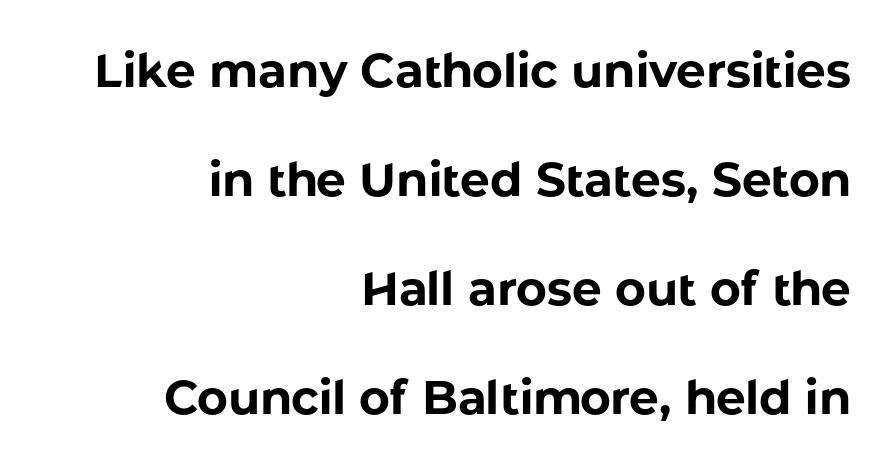
{"serif": "no", "italic": "no", "bold": "yes", "weight": "bold", "width": "normal", "stroke_contrast": "low", "x_height": "medium", "monospaced": "no", "underline": "no", "align": "right", "line_spacing": "loose", "line_spacing_ratio": 2.32, "letter_spacing": "normal", "letter_spacing_em": 0.0, "glyph_px": 47}
